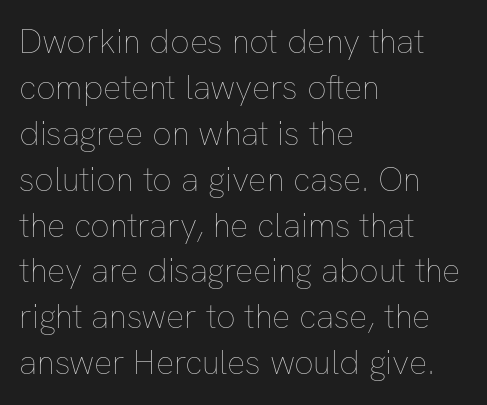
{"italic": "no", "bold": "no", "weight": "thin", "width": "normal", "stroke_contrast": "low", "x_height": "medium", "monospaced": "no", "underline": "no", "align": "left", "line_spacing": "normal", "line_spacing_ratio": 1.35, "letter_spacing": "normal", "letter_spacing_em": 0.0, "glyph_px": 34}
